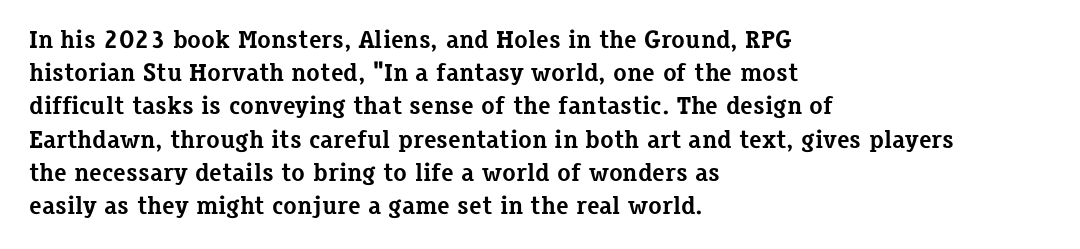
{"italic": "no", "bold": "yes", "underline": "no", "align": "left", "line_spacing": "normal", "line_spacing_ratio": 1.33, "letter_spacing": "normal", "letter_spacing_em": 0.0, "glyph_px": 25}
